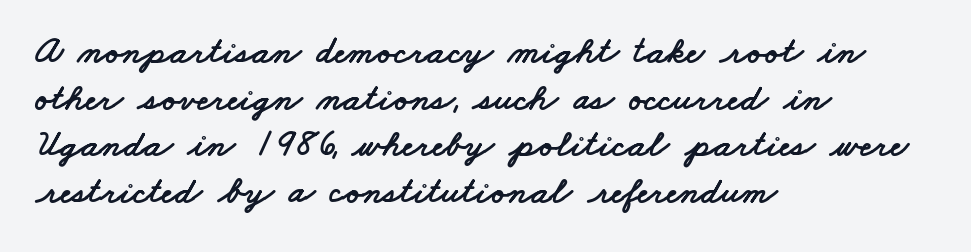
The image shows 38 px wide sans-serif type; set left-aligned, line spacing 1.23x, normal letter spacing, not underlined; low stroke contrast and a small x-height.
